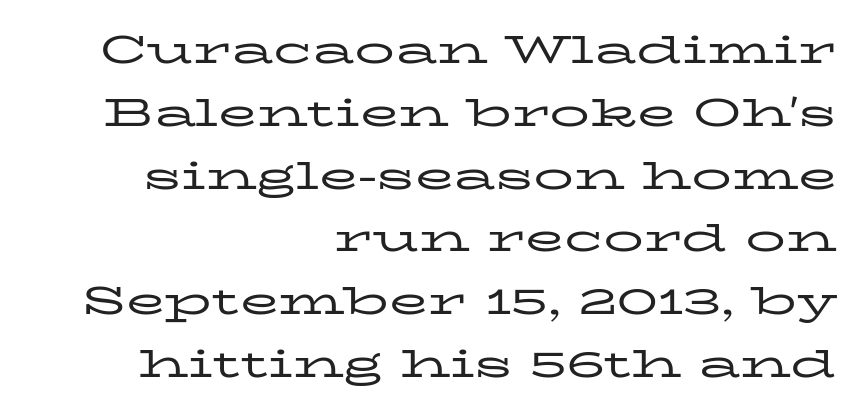
{"serif": "yes", "italic": "no", "bold": "no", "weight": "regular", "width": "wide", "stroke_contrast": "low", "x_height": "medium", "monospaced": "no", "underline": "no", "align": "right", "line_spacing": "normal", "line_spacing_ratio": 1.57, "letter_spacing": "normal", "letter_spacing_em": 0.0, "glyph_px": 40}
